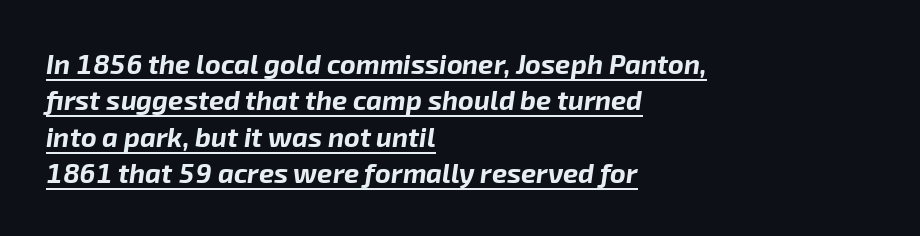
{"italic": "yes", "lean": "right", "slant_degrees": 8, "bold": "yes", "underline": "yes", "align": "left", "line_spacing": "normal", "line_spacing_ratio": 1.35, "letter_spacing": "normal", "letter_spacing_em": 0.0, "glyph_px": 27}
